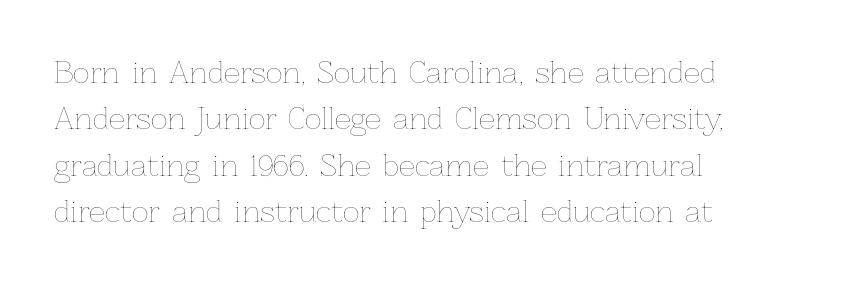
{"italic": "no", "bold": "no", "weight": "thin", "width": "normal", "stroke_contrast": "low", "x_height": "medium", "monospaced": "no", "underline": "no", "align": "left", "line_spacing": "normal", "line_spacing_ratio": 1.6, "letter_spacing": "normal", "letter_spacing_em": 0.0, "glyph_px": 29}
